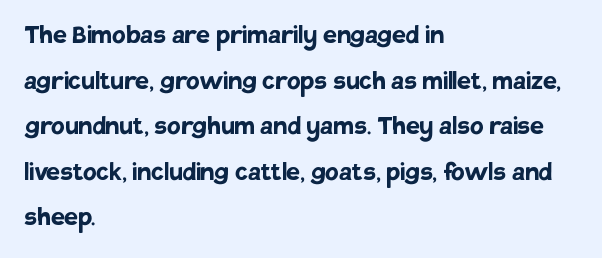
Q: Is the text bold? A: Yes.
Q: Is the text italic (slanted)? A: No, it is upright.
Q: Is the typeface a serif or a sans-serif typeface? A: Sans-serif.
Q: Is the text underlined? A: No.
Q: How is the paragraph aligned? A: Left-aligned.
Q: Is the spacing between letters normal or unusually wide? A: Normal.
Q: Is the spacing between lines tight, normal or loose? A: Normal.
Q: Width (condensed, normal, or wide)? A: Normal.
Q: Stroke contrast? A: Low.
Q: x-height? A: Large.
Q: Monospaced? A: No.
